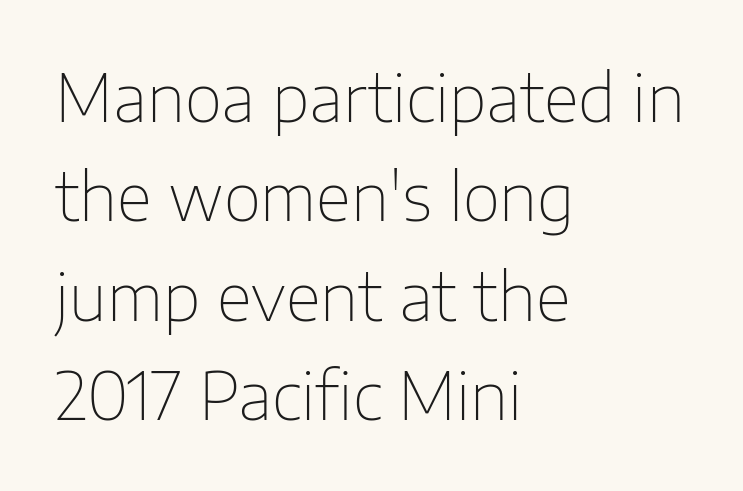
Q: Is the text bold? A: No.
Q: Is the text italic (slanted)? A: No, it is upright.
Q: Is the typeface a serif or a sans-serif typeface? A: Sans-serif.
Q: Is the text underlined? A: No.
Q: How is the paragraph aligned? A: Left-aligned.
Q: Is the spacing between letters normal or unusually wide? A: Normal.
Q: Is the spacing between lines tight, normal or loose? A: Normal.
Q: Width (condensed, normal, or wide)? A: Normal.
Q: Stroke contrast? A: Low.
Q: x-height? A: Medium.
Q: Monospaced? A: No.
